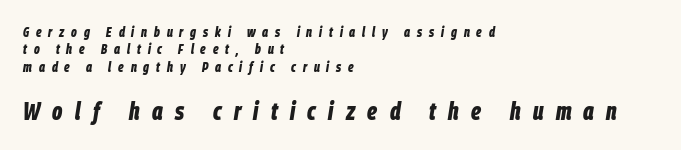
{"italic": "yes", "lean": "right", "slant_degrees": 9, "bold": "yes", "underline": "no", "align": "left", "line_spacing_ratio": 1.24, "letter_spacing": "wide", "letter_spacing_em": 0.49, "larger_block": "second", "size_ratio": 1.79, "glyph_px": 25}
